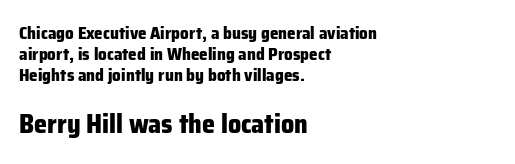
The image shows 26 px bold type, upright; set left-aligned, line spacing 1.23x, normal letter spacing, not underlined; the second (bottom) block is 1.53x larger.
